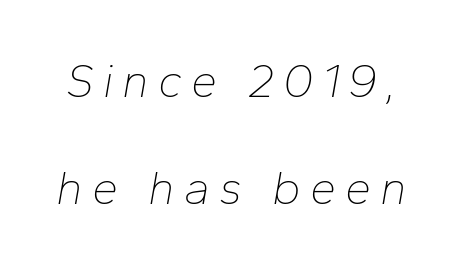
The image shows 47 px thin type, italic (leaning right); set loose line spacing (2.27x), not underlined; low stroke contrast and a medium x-height.
